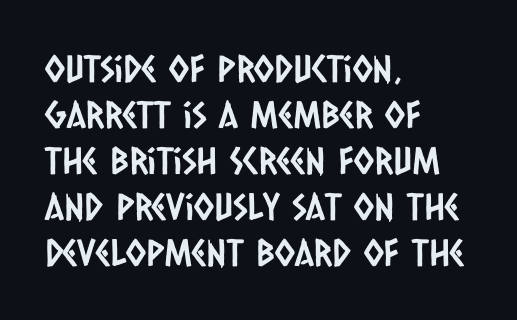
{"serif": "no", "width": "condensed", "stroke_contrast": "low", "x_height": "large", "monospaced": "no", "underline": "no", "align": "left", "line_spacing_ratio": 1.24, "letter_spacing": "normal", "letter_spacing_em": 0.0, "glyph_px": 37}
